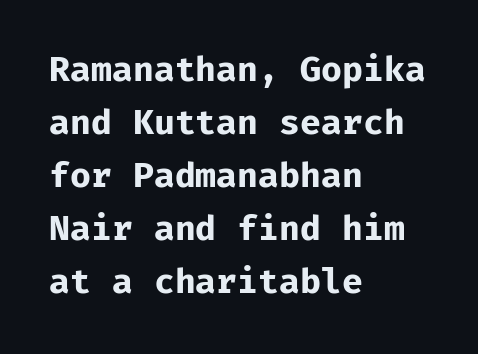
Default kerning and tracking; the words read as compact shapes. This block has exactly the height ordinary leading produces. Tall strokes in this sample are plumb rather than angled. Which margin do the lines hug? The left one — the right edge is uneven. The rendering uses typewriter-style spacing with identical character cells.
